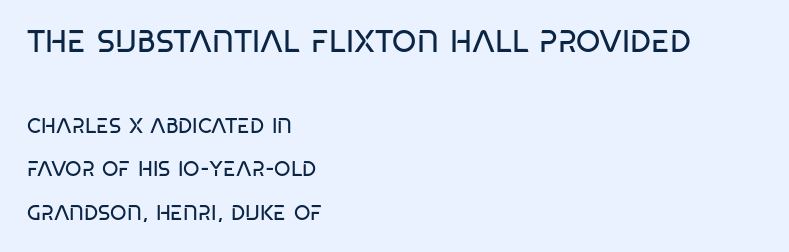
Q: Is the text bold? A: No.
Q: Is the text italic (slanted)? A: No, it is upright.
Q: Is the typeface a serif or a sans-serif typeface? A: Sans-serif.
Q: Is the text underlined? A: No.
Q: How is the paragraph aligned? A: Left-aligned.
Q: Is the spacing between letters normal or unusually wide? A: Normal.
Q: Is the spacing between lines tight, normal or loose? A: Loose.
Q: Which block of text is set in a larger size, the first (top) or the second (bottom)? A: The first (top) one.
Q: Width (condensed, normal, or wide)? A: Condensed.
Q: Stroke contrast? A: Low.
Q: x-height? A: Large.
Q: Monospaced? A: No.
